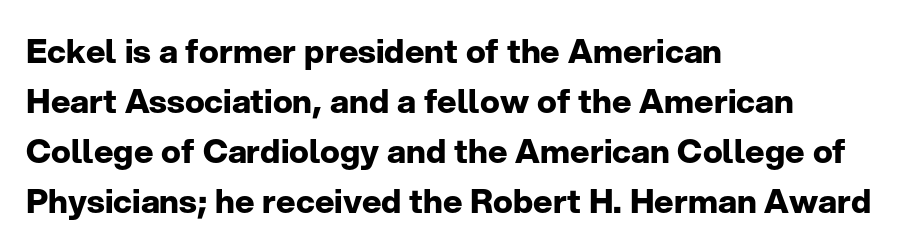
Q: Is the text bold? A: Yes.
Q: Is the text italic (slanted)? A: No, it is upright.
Q: Is the typeface a serif or a sans-serif typeface? A: Sans-serif.
Q: Is the text underlined? A: No.
Q: How is the paragraph aligned? A: Left-aligned.
Q: Is the spacing between letters normal or unusually wide? A: Normal.
Q: Is the spacing between lines tight, normal or loose? A: Normal.
Q: Width (condensed, normal, or wide)? A: Normal.
Q: Stroke contrast? A: Low.
Q: x-height? A: Medium.
Q: Monospaced? A: No.
